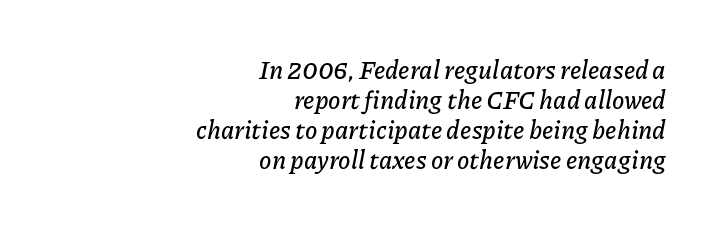
The tracking reads as untouched default to a designer's eye. Every character sits at an angle, as italics do. Underline: absent. The text block is weighted toward the right margin, trailing off unevenly leftward.
